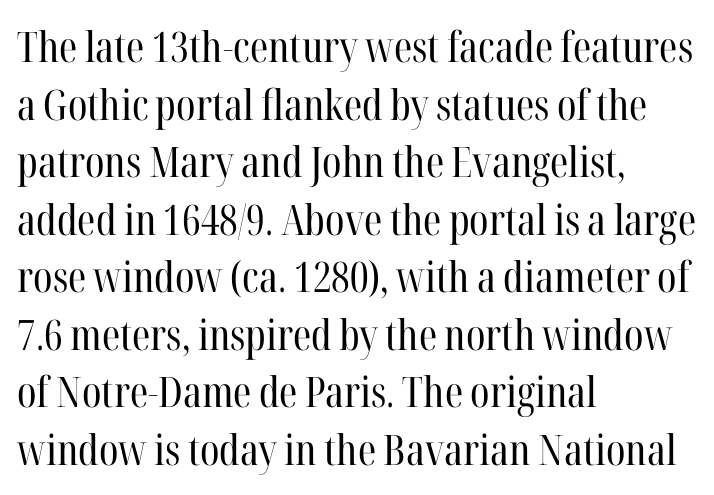
Ordinary non-slanted type is in use. Just letters on the line, the space beneath them empty. The font family rendered here belongs to the serif group. Horizontally, the lines are justified to the leading edge only.
